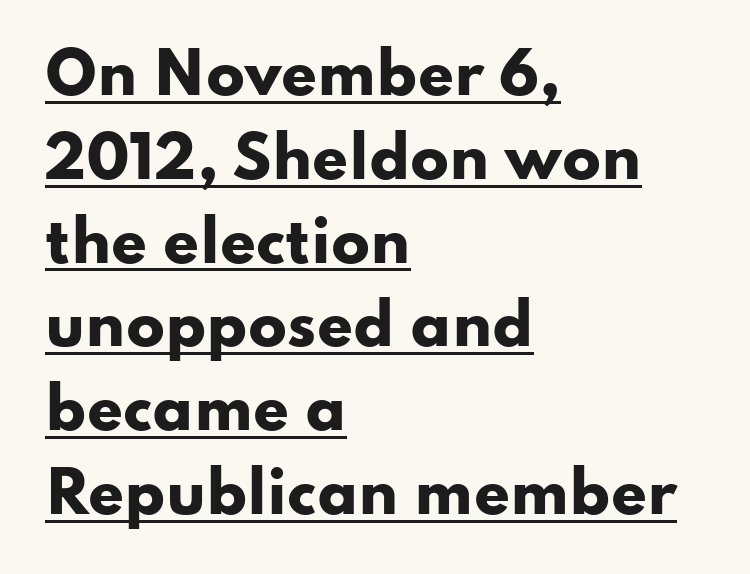
Here the designer chose a conventional face with non-uniform glyph widths. The passage is arranged the way most books set body copy — flush left. A roman cut, with each character standing at attention. Thick stems and heavy bowls — unmistakably bold. Examine the stroke ends and you'll find no serifs.
